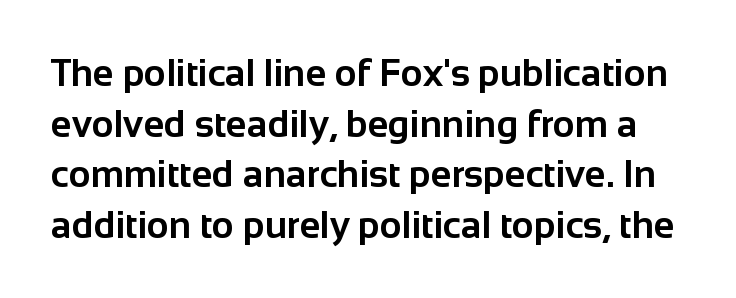
Honestly, there is no underline to notice here at all. Looks like regular typesetting: each glyph gets only the width it needs. Does the type have serifs? No, each stem ends abruptly. Honestly, the letter spacing is just normal — you wouldn't notice it. Compared with typical paragraphs, the rows here are spaced about the same.
